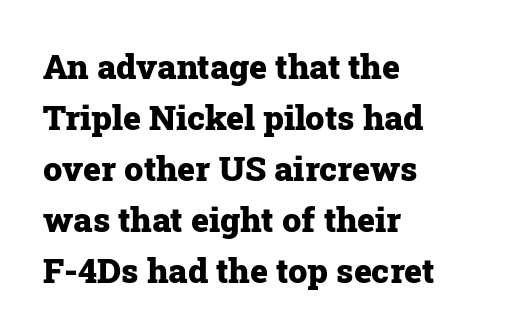
The image shows 34 px heavy serif type, upright; set left-aligned, normal line spacing (1.5x), normal letter spacing, not underlined; low stroke contrast and a medium x-height.
